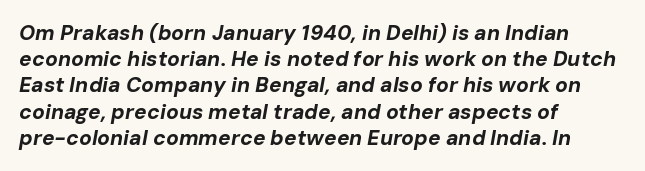
Q: Is the text bold? A: Yes.
Q: Is the text italic (slanted)? A: Yes, it leans right by about 10 degrees.
Q: Is the text underlined? A: No.
Q: How is the paragraph aligned? A: Left-aligned.
Q: Is the spacing between letters normal or unusually wide? A: Normal.
Q: Is the spacing between lines tight, normal or loose? A: Normal.
